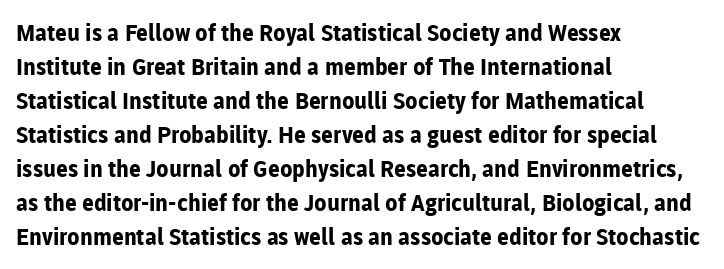
The strip under each line holds only bare page. How are the letters spaced? Ordinarily, with no added tracking. Line spacing here is normal. This rendering uses left alignment, leaving the right contour irregular. When letters stand straight like this, we call the style roman or upright. The rendering uses a bold face; every stroke is thick and dark.
